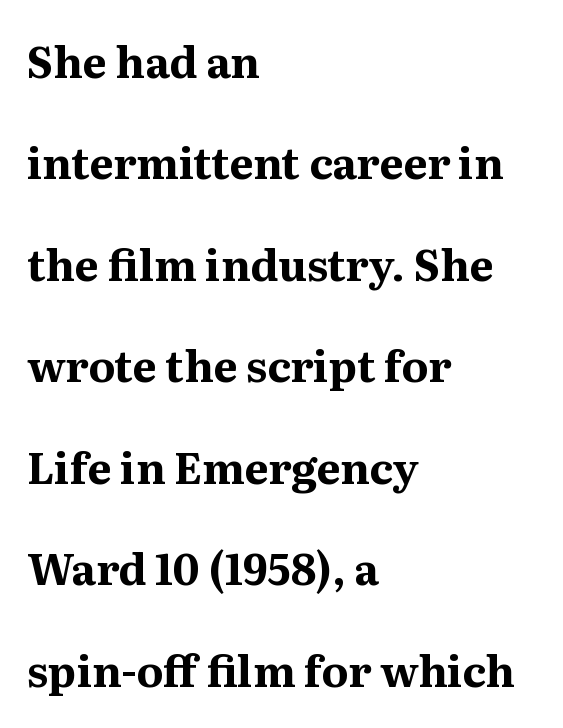
This sample uses an upright cut, with every glyph sitting square on the baseline. Horizontal bands of white between lines are thick stripes. A serif font was chosen for this passage. Do the characters align in a grid? No, the font is proportional. Each row of text sits above clean, open space.
